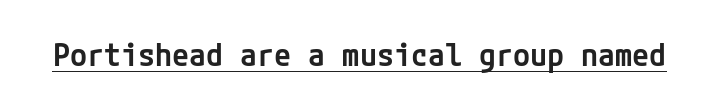
To sum up the face: it is a sans, with no serifs. Nope, not italic — everything's standing straight. The passage shown is underscored from start to finish. Does the weight exceed regular? Yes, but only to semibold. Caption: standard tracking, unaltered.
